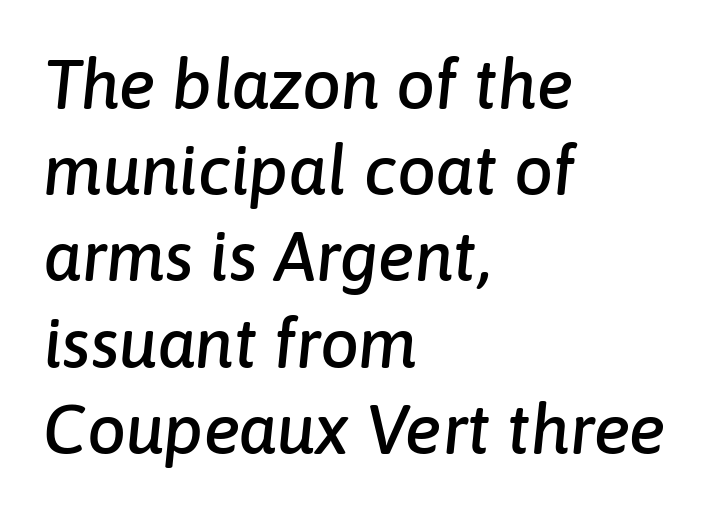
The setting favours the left margin, as ordinary paragraphs usually do. Quick note: interline space is typical. Rendered with sloped, italic letterforms. Nothing unusual about the tracking: characters are spaced as the font intends. The specimen omits any rule beneath the text block's lines.
